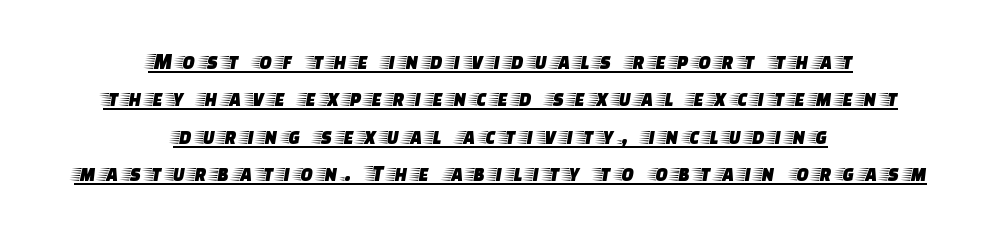
The passage is arranged like a title page — every line centered. What decoration does the sample have? An underline. Whoever set this chose a conventional vertical rhythm. You could only call the tracking loose — the letters float apart.
